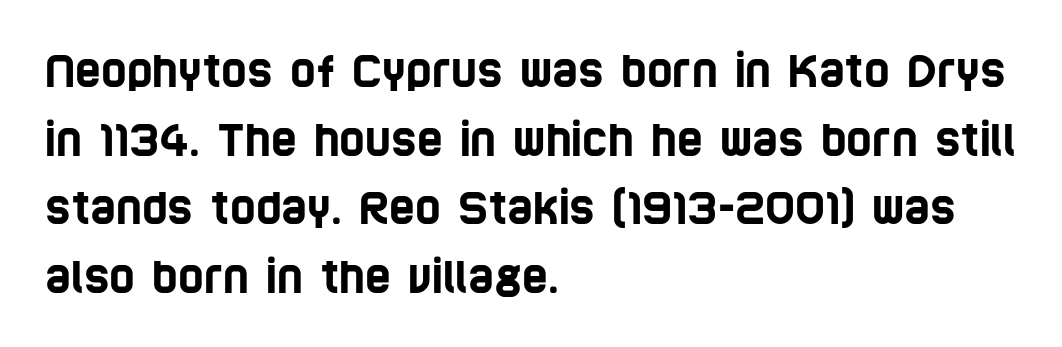
The image shows 44 px condensed sans-serif type; set left-aligned, normal line spacing (1.56x), normal letter spacing, not underlined; low stroke contrast and a large x-height.
